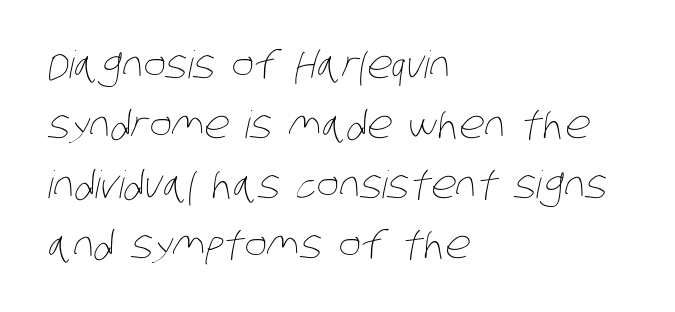
The image shows 38 px thin, condensed type; set left-aligned, normal line spacing (1.58x), normal letter spacing, not underlined; low stroke contrast and a large x-height.
